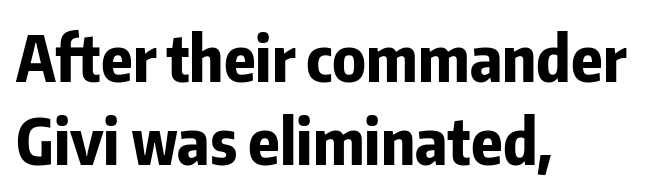
Q: Is the text bold? A: Yes.
Q: Is the text italic (slanted)? A: No, it is upright.
Q: Is the typeface a serif or a sans-serif typeface? A: Sans-serif.
Q: Is the text underlined? A: No.
Q: How is the paragraph aligned? A: Left-aligned.
Q: Is the spacing between letters normal or unusually wide? A: Normal.
Q: Is the spacing between lines tight, normal or loose? A: Normal.
Q: Width (condensed, normal, or wide)? A: Condensed.
Q: Stroke contrast? A: Low.
Q: x-height? A: Medium.
Q: Monospaced? A: No.
